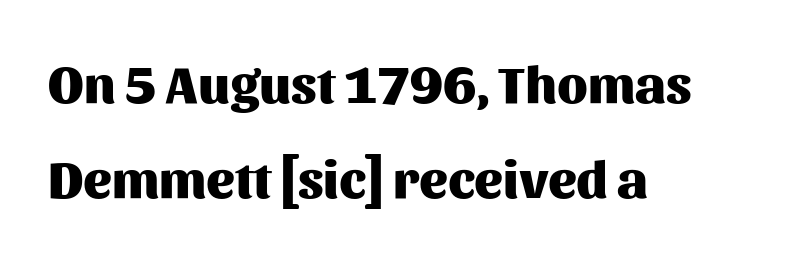
The image shows 53 px heavy sans-serif type, upright; set left-aligned, line spacing 1.8x, normal letter spacing, not underlined; medium stroke contrast and a medium x-height.
